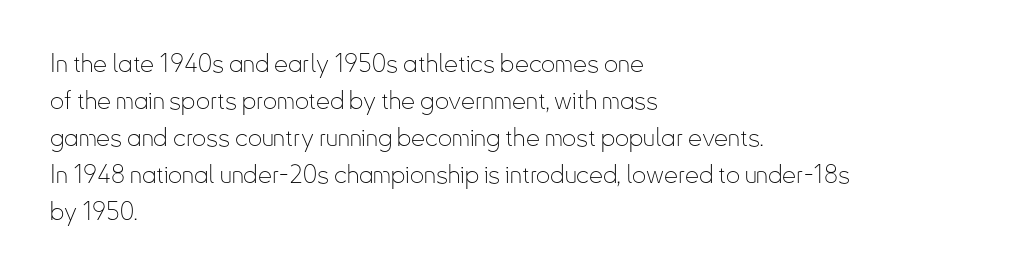
The image shows 25 px text type, upright; set left-aligned, normal line spacing (1.48x), normal letter spacing, not underlined.
